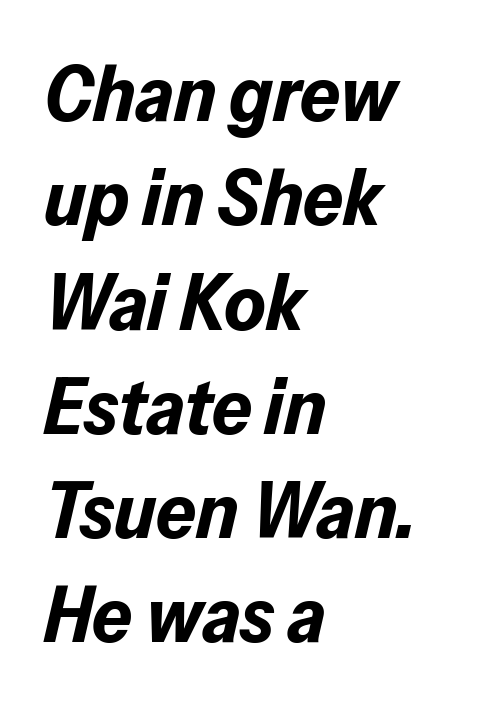
How would I describe the line gaps? Plain and ordinary. Proportional: the letters do not fall into vertical columns. The characters look thick and weighty, a clear bold. The type is set solid horizontally, with unmodified tracking.
